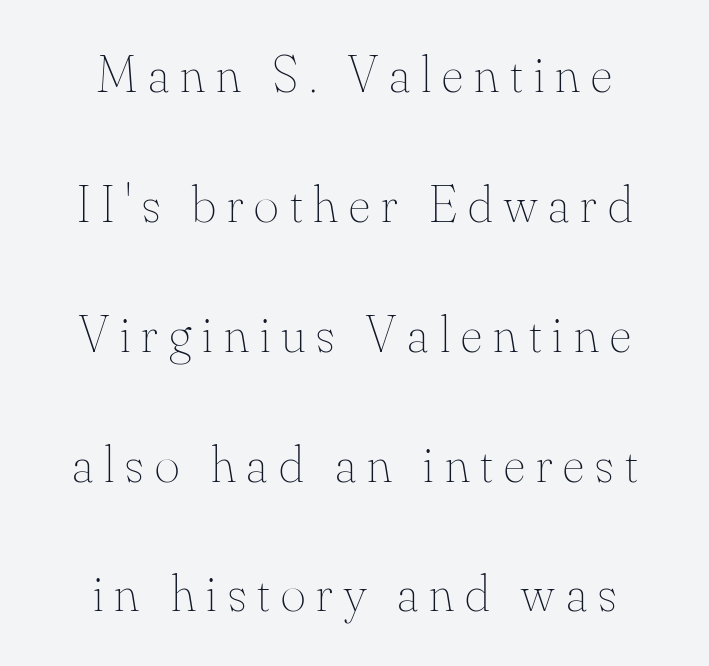
Rule under the text: the space is simply empty. Line spacing here is loose. The rendering positions every line midway between the sides. Each word looks stretched out because of the extra space between its letters.
